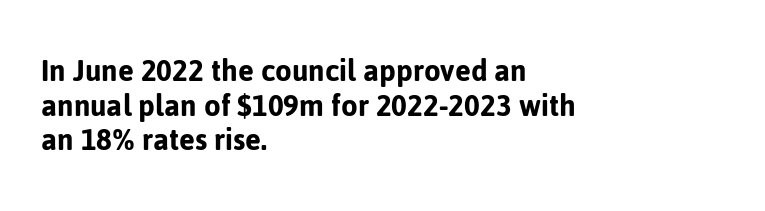
The image shows 34 px sans-serif type, upright; set left-aligned, tight line spacing (1.02x), normal letter spacing, not underlined; low stroke contrast and a medium x-height.
